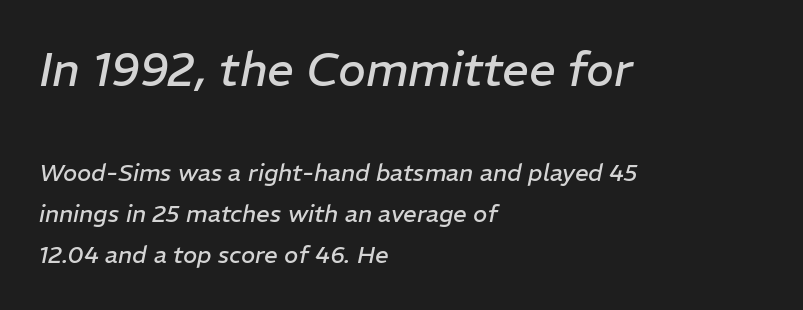
Q: Is the text bold? A: No.
Q: Is the text italic (slanted)? A: Yes, it leans right by about 11 degrees.
Q: Is the text underlined? A: No.
Q: How is the paragraph aligned? A: Left-aligned.
Q: Is the spacing between letters normal or unusually wide? A: Normal.
Q: Which block of text is set in a larger size, the first (top) or the second (bottom)? A: The first (top) one.
Q: Width (condensed, normal, or wide)? A: Normal.
Q: Stroke contrast? A: Low.
Q: x-height? A: Medium.
Q: Monospaced? A: No.
